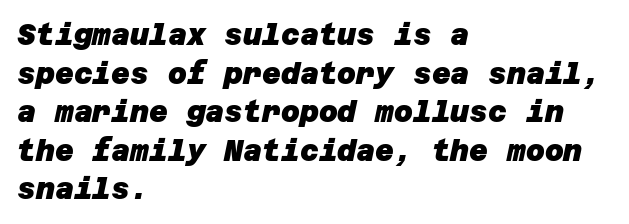
A dark, heavy texture on the line: the type is bold. The passage shown is not underscored anywhere. A normal amount of white space separates one row of letters from the next. Type style note: lacks serifs. Each line starts at the same left margin while the right side varies. Students, note that the glyphs here touch the page at normal intervals.
